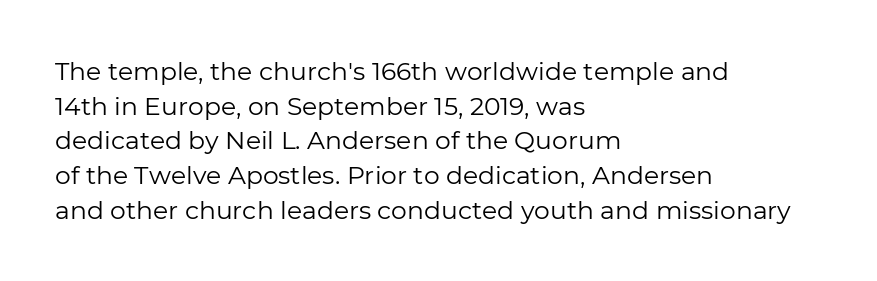
The letters stand straight up with perfectly vertical stems. The typesetter chose a ragged-right arrangement here. What's the leading like? Ordinary, nothing unusual. Nothing unusual about the tracking: characters are spaced as the font intends. Is the stroke heavy? The answer is a plain regular-or-lighter.
